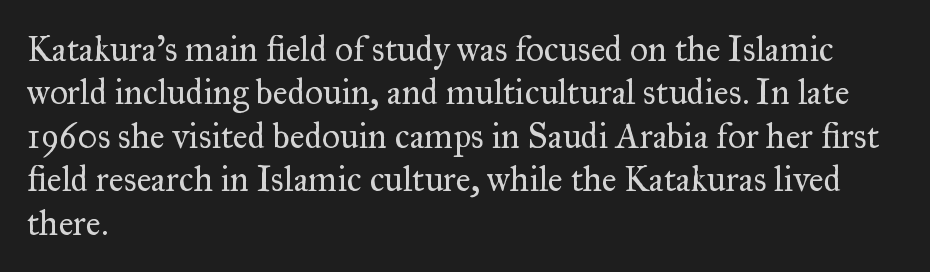
{"serif": "yes", "italic": "no", "bold": "no", "weight": "regular", "width": "normal", "stroke_contrast": "medium", "x_height": "small", "monospaced": "no", "underline": "no", "align": "left", "line_spacing_ratio": 1.24, "letter_spacing": "normal", "letter_spacing_em": 0.0, "glyph_px": 35}
